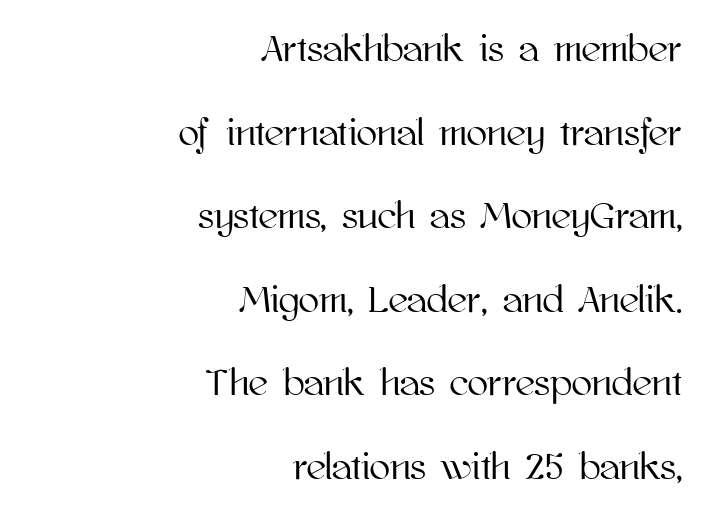
Spacing between characters is what you'd get straight out of the box. A roman cut, with each character standing at attention. A clean baseline with only descenders dipping below it. Airy leading. Spacing verdict: proportional, widths tailored to each character.
